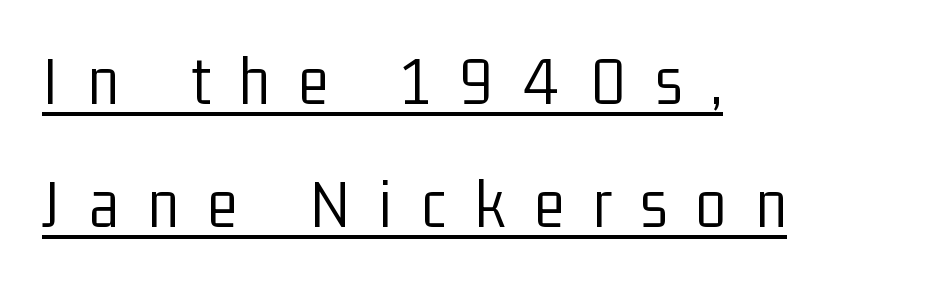
Q: Is the text bold? A: No.
Q: Is the text italic (slanted)? A: No, it is upright.
Q: Is the typeface a serif or a sans-serif typeface? A: Sans-serif.
Q: Is the text underlined? A: Yes.
Q: How is the paragraph aligned? A: Left-aligned.
Q: Is the spacing between letters normal or unusually wide? A: Unusually wide.
Q: Width (condensed, normal, or wide)? A: Condensed.
Q: Stroke contrast? A: Low.
Q: x-height? A: Medium.
Q: Monospaced? A: No.
